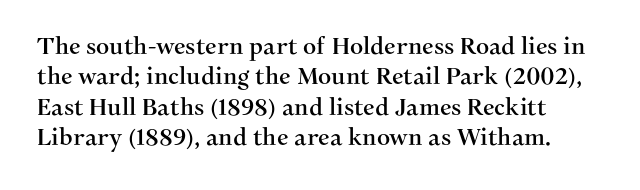
The image shows 23 px text type, upright; set normal line spacing (1.32x), normal letter spacing, not underlined.
